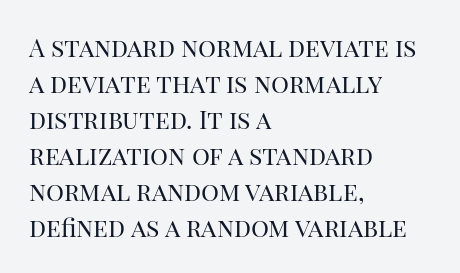
The image shows 25 px text type, upright; set left-aligned, normal line spacing (1.44x), normal letter spacing, not underlined.
